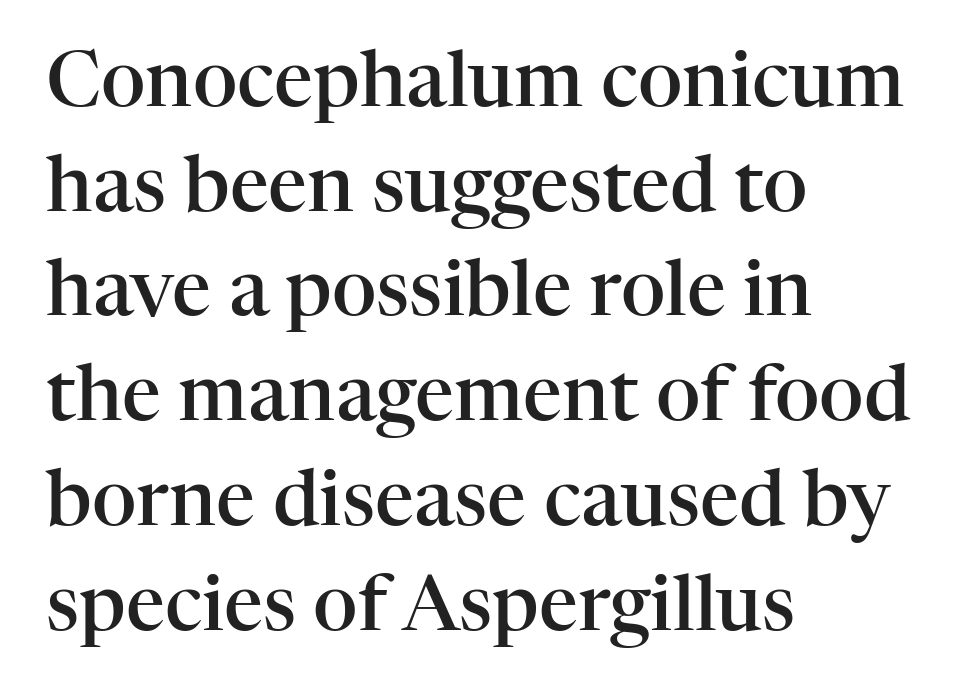
The passage shown is typed in a proportional face where columns would drift. The area under the type is left untouched. Students, this is semibold: more ink than regular, less than bold. The glyphs in this specimen are seriffed. Posture: vertical.
